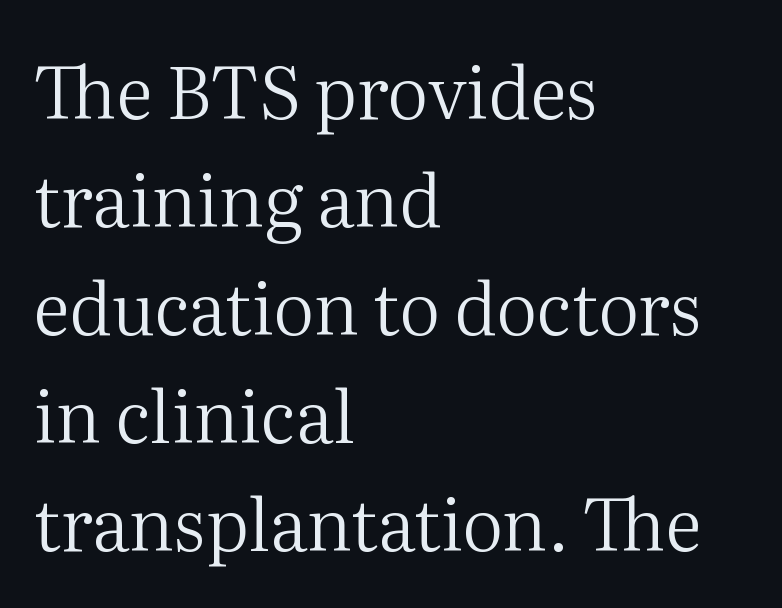
Q: Is the text bold? A: No.
Q: Is the text italic (slanted)? A: No, it is upright.
Q: Is the typeface a serif or a sans-serif typeface? A: Serif.
Q: Is the text underlined? A: No.
Q: How is the paragraph aligned? A: Left-aligned.
Q: Is the spacing between letters normal or unusually wide? A: Normal.
Q: Is the spacing between lines tight, normal or loose? A: Normal.
Q: Width (condensed, normal, or wide)? A: Normal.
Q: Stroke contrast? A: Medium.
Q: x-height? A: Medium.
Q: Monospaced? A: No.
